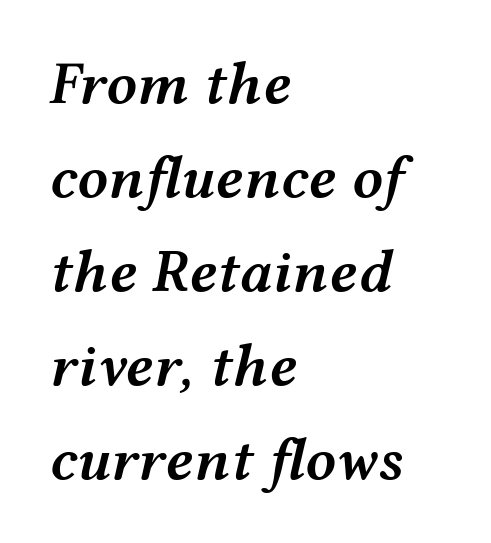
{"italic": "yes", "lean": "right", "slant_degrees": 12, "bold": "semi", "weight": "semibold", "width": "wide", "stroke_contrast": "medium", "x_height": "medium", "monospaced": "no", "underline": "no", "align": "left", "line_spacing": "normal", "line_spacing_ratio": 1.54, "letter_spacing": "normal", "letter_spacing_em": 0.0, "glyph_px": 61}
